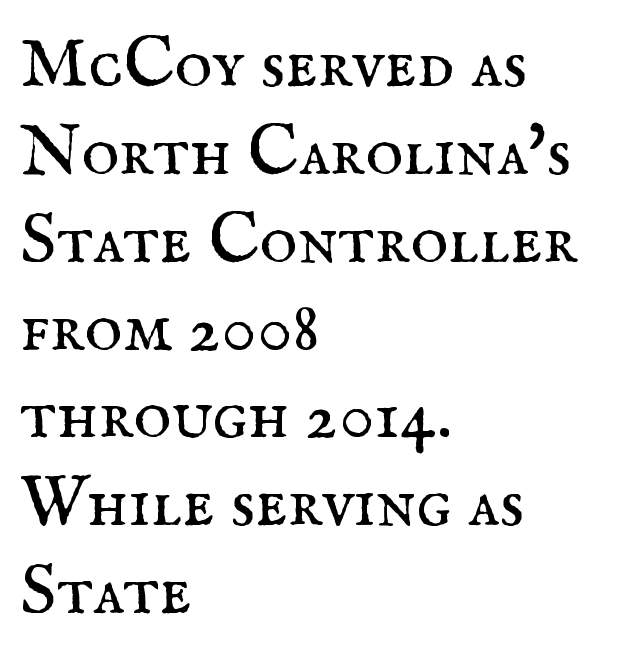
Q: Is the text bold? A: No.
Q: Is the text italic (slanted)? A: No, it is upright.
Q: Is the typeface a serif or a sans-serif typeface? A: Serif.
Q: Is the text underlined? A: No.
Q: How is the paragraph aligned? A: Left-aligned.
Q: Is the spacing between letters normal or unusually wide? A: Normal.
Q: Width (condensed, normal, or wide)? A: Normal.
Q: Stroke contrast? A: Medium.
Q: x-height? A: Small.
Q: Monospaced? A: No.
